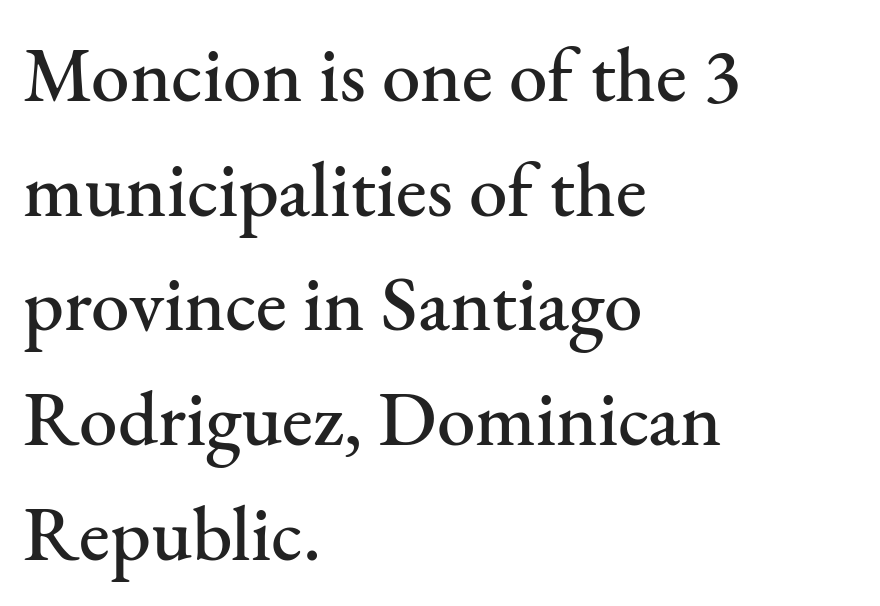
Q: Is the text italic (slanted)? A: No, it is upright.
Q: Is the typeface a serif or a sans-serif typeface? A: Serif.
Q: Is the text underlined? A: No.
Q: How is the paragraph aligned? A: Left-aligned.
Q: Is the spacing between letters normal or unusually wide? A: Normal.
Q: Is the spacing between lines tight, normal or loose? A: Normal.
Q: Width (condensed, normal, or wide)? A: Normal.
Q: Stroke contrast? A: Medium.
Q: x-height? A: Small.
Q: Monospaced? A: No.
